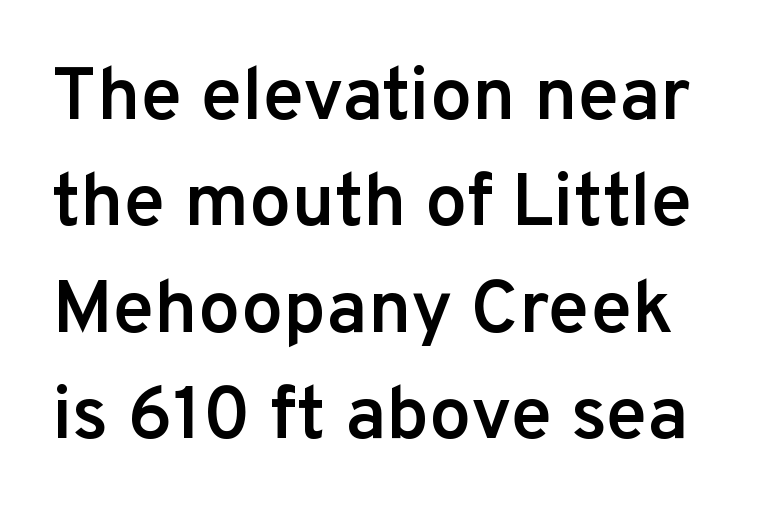
The image shows 75 px semibold sans-serif type, upright; set normal line spacing (1.42x), normal letter spacing, not underlined; low stroke contrast and a medium x-height.
